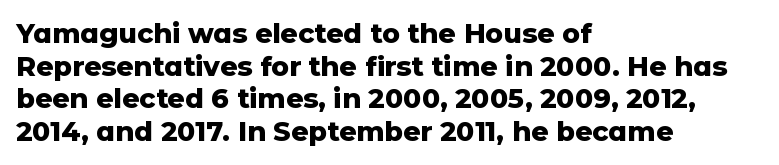
The glyphs are unaccompanied by any horizontal stroke below them. The passage shown is emphatically bold. The lettering holds an erect, upright posture throughout. Here the glyphs are tracked normally, forming tight word shapes.
